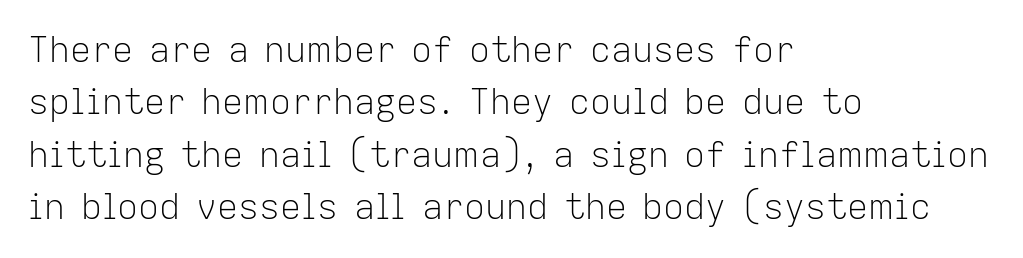
{"serif": "no", "italic": "no", "bold": "no", "weight": "light", "width": "normal", "stroke_contrast": "low", "x_height": "medium", "monospaced": "no", "underline": "no", "align": "left", "line_spacing": "normal", "line_spacing_ratio": 1.5, "letter_spacing": "normal", "letter_spacing_em": 0.0, "glyph_px": 35}
